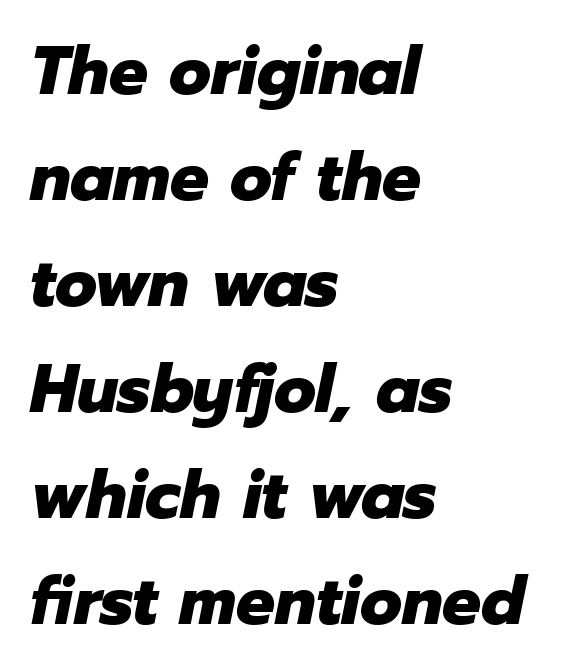
{"italic": "yes", "lean": "right", "slant_degrees": 12, "bold": "yes", "weight": "heavy", "width": "normal", "stroke_contrast": "low", "x_height": "medium", "monospaced": "no", "underline": "no", "align": "left", "line_spacing": "normal", "line_spacing_ratio": 1.56, "letter_spacing": "normal", "letter_spacing_em": 0.0, "glyph_px": 68}
